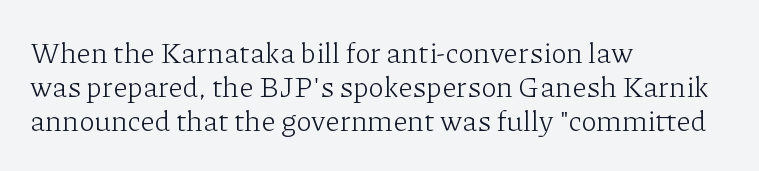
The image shows 29 px light serif type, upright; set left-aligned, line spacing 1.18x, normal letter spacing, not underlined; low stroke contrast and a medium x-height.
